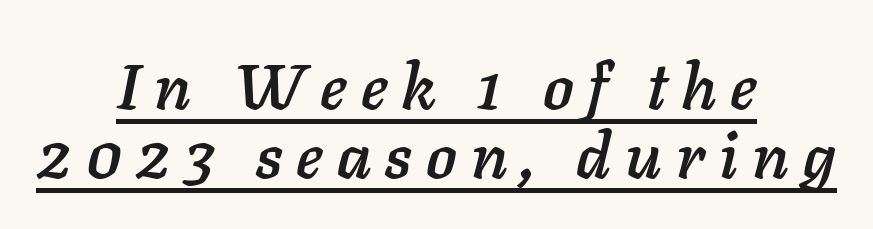
Tracking here is generous; glyphs stand well apart from one another. A centered setting, common on invitations and titles, is used for this passage. The lines are packed closely together with very little leading. The rendering uses the underline text-decoration. Here the designer chose a conventional face with non-uniform glyph widths. Designer's note — italics engaged.
